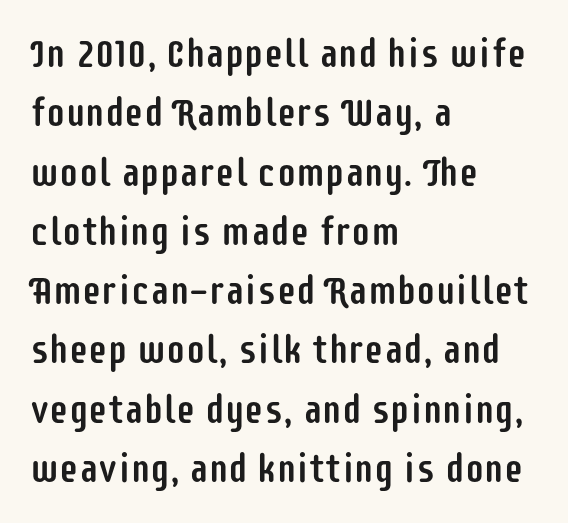
Upright lettering throughout. Short note: letters normally spaced. Typographically, this falls in the sans-serif category. Rule under the text: the space is simply empty.
